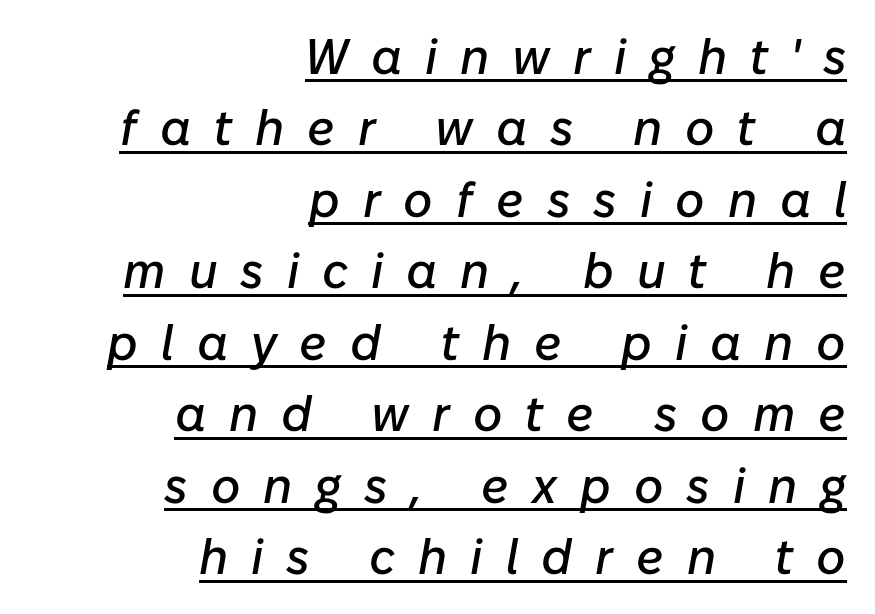
{"italic": "yes", "lean": "right", "slant_degrees": 10, "width": "normal", "stroke_contrast": "low", "x_height": "medium", "monospaced": "no", "underline": "yes", "align": "right", "line_spacing": "normal", "line_spacing_ratio": 1.43, "letter_spacing": "wide", "letter_spacing_em": 0.46, "glyph_px": 50}
